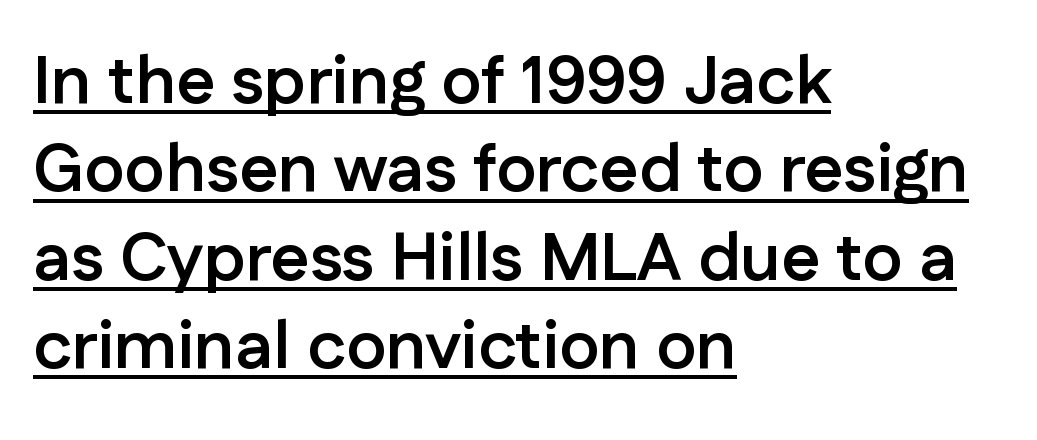
{"serif": "no", "italic": "no", "bold": "yes", "weight": "semibold", "width": "normal", "stroke_contrast": "low", "x_height": "medium", "monospaced": "no", "underline": "yes", "align": "left", "line_spacing": "normal", "line_spacing_ratio": 1.3, "letter_spacing": "normal", "letter_spacing_em": 0.0, "glyph_px": 68}
